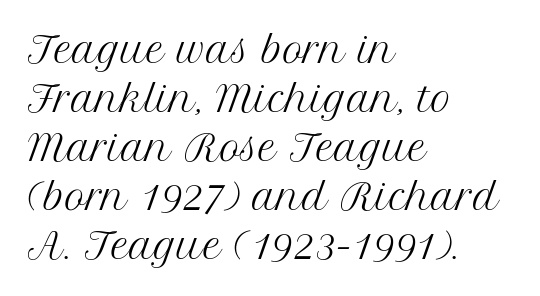
The image shows 35 px regular-weight type; set left-aligned, normal line spacing (1.4x), normal letter spacing, not underlined; medium stroke contrast and a medium x-height.
